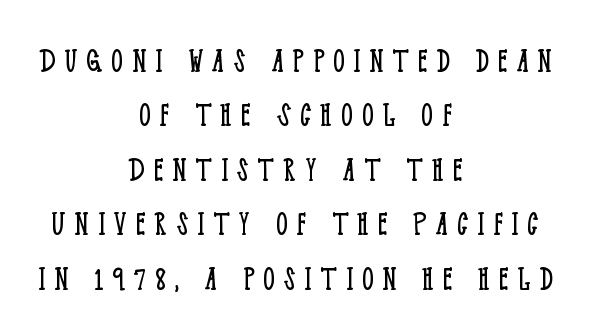
{"serif": "yes", "italic": "no", "bold": "no", "weight": "light", "width": "condensed", "stroke_contrast": "low", "x_height": "large", "monospaced": "no", "underline": "no", "align": "center", "line_spacing": "normal", "line_spacing_ratio": 1.47, "letter_spacing": "wide", "letter_spacing_em": 0.24, "glyph_px": 37}
